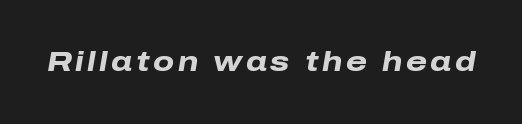
The image shows 27 px bold type, italic (leaning right); set not underlined.
